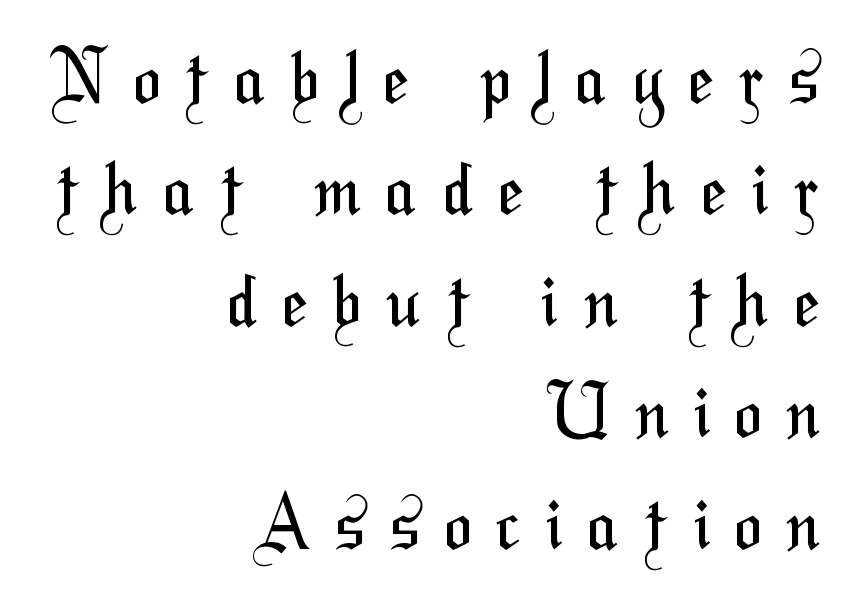
{"serif": "no", "bold": "no", "weight": "regular", "width": "condensed", "stroke_contrast": "medium", "x_height": "medium", "monospaced": "no", "underline": "no", "align": "right", "line_spacing": "normal", "line_spacing_ratio": 1.57, "letter_spacing": "wide", "letter_spacing_em": 0.37, "glyph_px": 71}
